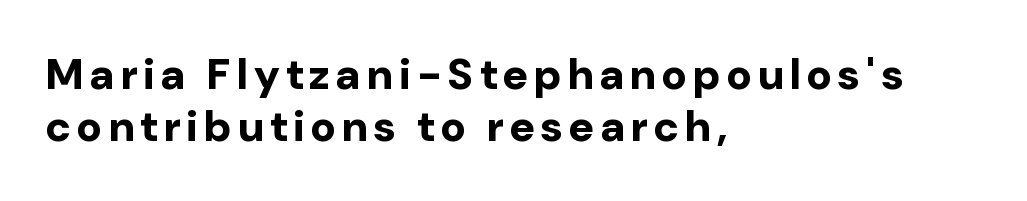
Q: Is the text bold? A: Yes.
Q: Is the text italic (slanted)? A: No, it is upright.
Q: Is the typeface a serif or a sans-serif typeface? A: Sans-serif.
Q: Is the text underlined? A: No.
Q: How is the paragraph aligned? A: Left-aligned.
Q: Width (condensed, normal, or wide)? A: Normal.
Q: Stroke contrast? A: Low.
Q: x-height? A: Medium.
Q: Monospaced? A: No.
